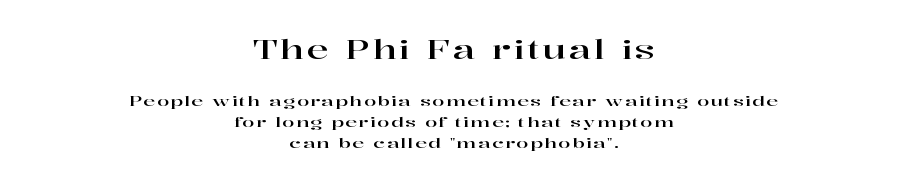
Q: Is the text italic (slanted)? A: No, it is upright.
Q: Is the text underlined? A: No.
Q: How is the paragraph aligned? A: Centered.
Q: Is the spacing between lines tight, normal or loose? A: Normal.
Q: Which block of text is set in a larger size, the first (top) or the second (bottom)? A: The first (top) one.
